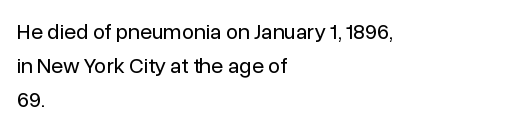
{"italic": "no", "bold": "no", "underline": "no", "align": "left", "line_spacing": "normal", "line_spacing_ratio": 1.54, "letter_spacing": "normal", "letter_spacing_em": 0.0, "glyph_px": 22}
